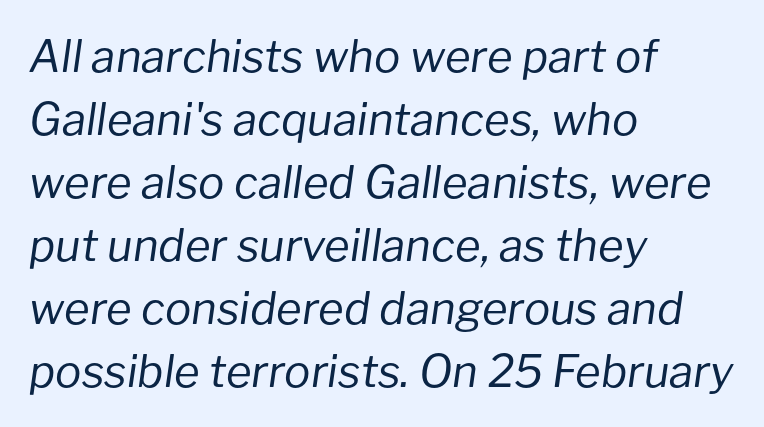
The image shows 44 px regular-weight type, italic (leaning right); set left-aligned, normal line spacing (1.43x), normal letter spacing, not underlined; low stroke contrast and a medium x-height.
